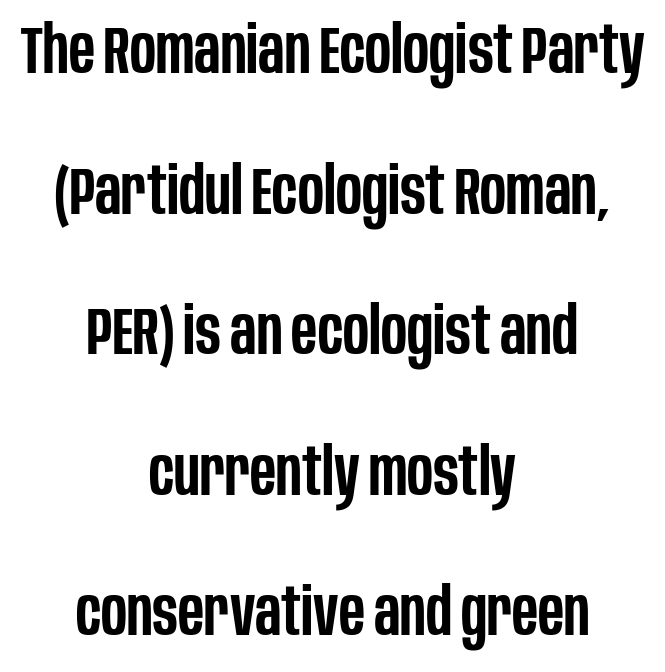
{"serif": "no", "italic": "no", "bold": "semi", "weight": "semibold", "width": "condensed", "stroke_contrast": "low", "x_height": "large", "monospaced": "no", "underline": "no", "align": "center", "line_spacing": "loose", "line_spacing_ratio": 2.13, "letter_spacing": "normal", "letter_spacing_em": 0.0, "glyph_px": 66}
